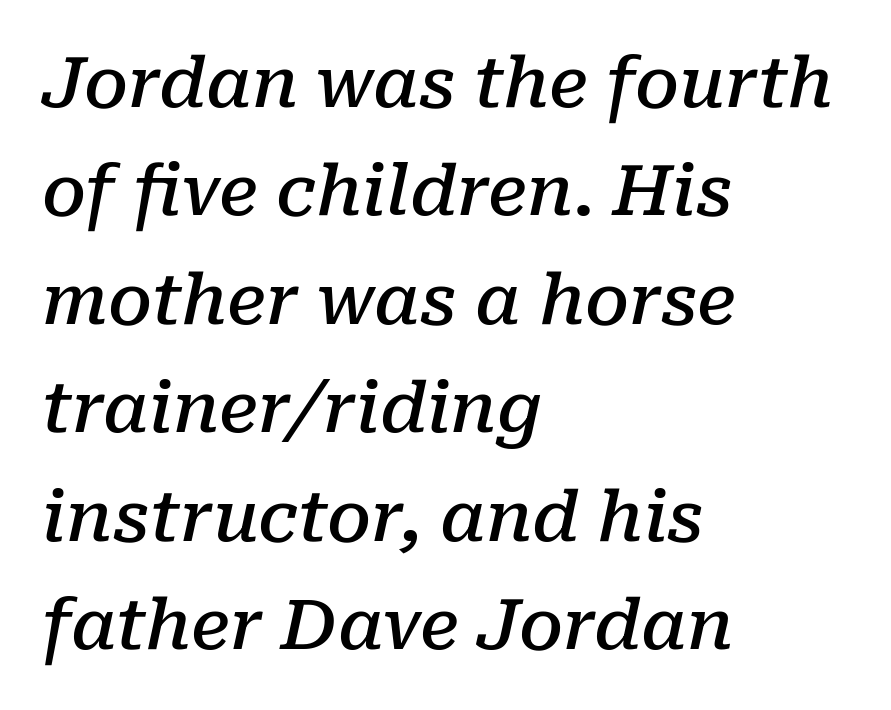
The image shows 70 px semibold serif type, italic (leaning right); set left-aligned, normal line spacing (1.55x), normal letter spacing, not underlined; low stroke contrast and a medium x-height.
